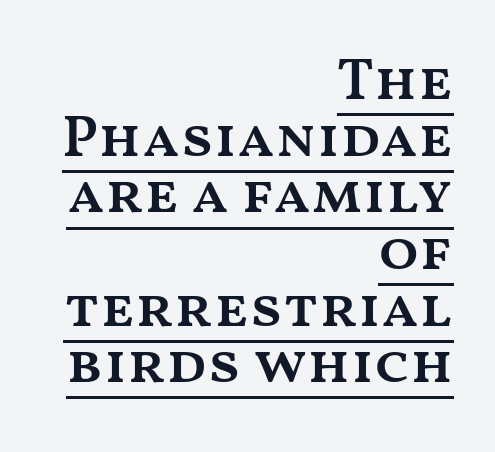
The line-height multiplier appears low, near solid setting. The paragraph shown leans on its right margin. The face used here is a semibold: visibly heavier than regular, lighter than bold. Caption: standard tracking, unaltered. Each letter keeps its own natural width here, so spacing adapts to shape.
